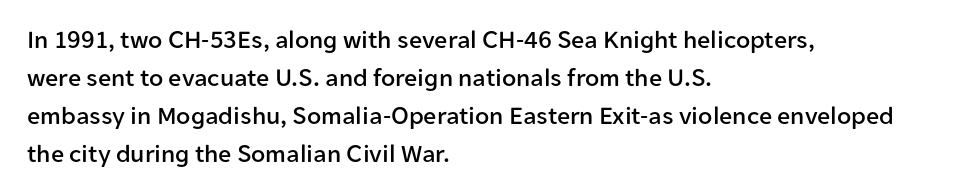
Q: Is the text italic (slanted)? A: No, it is upright.
Q: Is the text underlined? A: No.
Q: How is the paragraph aligned? A: Left-aligned.
Q: Is the spacing between letters normal or unusually wide? A: Normal.
Q: Is the spacing between lines tight, normal or loose? A: Normal.
